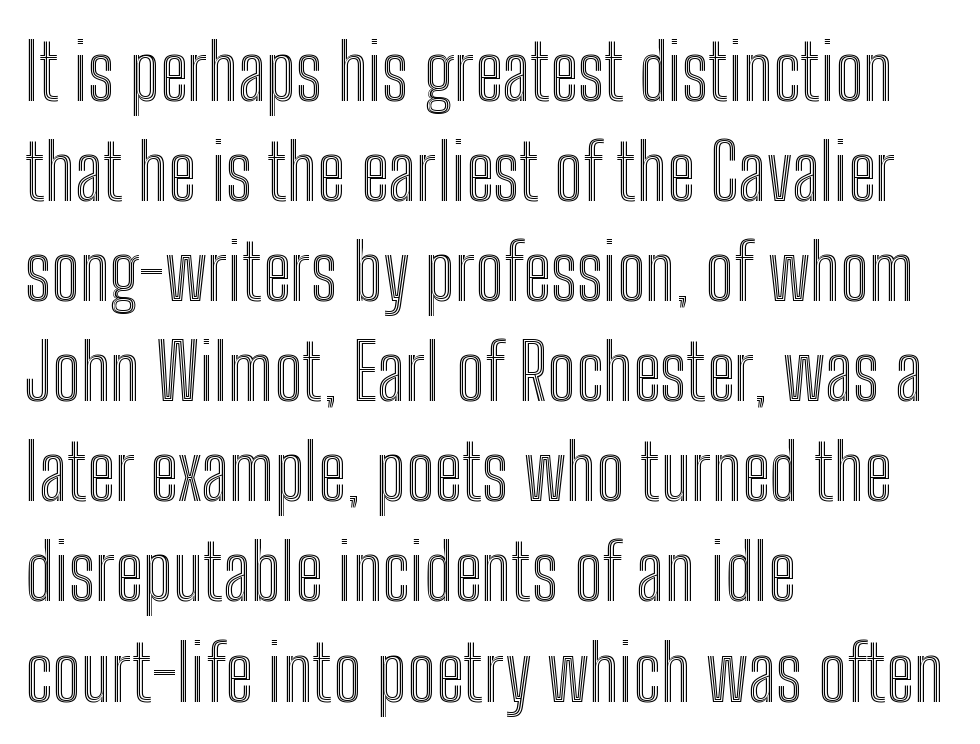
The image shows 77 px condensed type, upright; set left-aligned, normal line spacing (1.3x), normal letter spacing, not underlined; a medium x-height.
